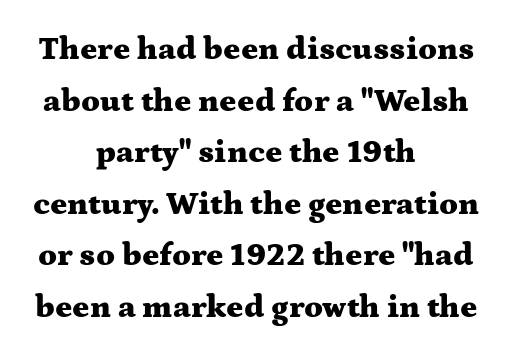
Q: Is the text bold? A: Yes.
Q: Is the text italic (slanted)? A: No, it is upright.
Q: Is the typeface a serif or a sans-serif typeface? A: Serif.
Q: Is the text underlined? A: No.
Q: How is the paragraph aligned? A: Centered.
Q: Is the spacing between letters normal or unusually wide? A: Normal.
Q: Is the spacing between lines tight, normal or loose? A: Normal.
Q: Width (condensed, normal, or wide)? A: Wide.
Q: Stroke contrast? A: Medium.
Q: x-height? A: Medium.
Q: Monospaced? A: No.
